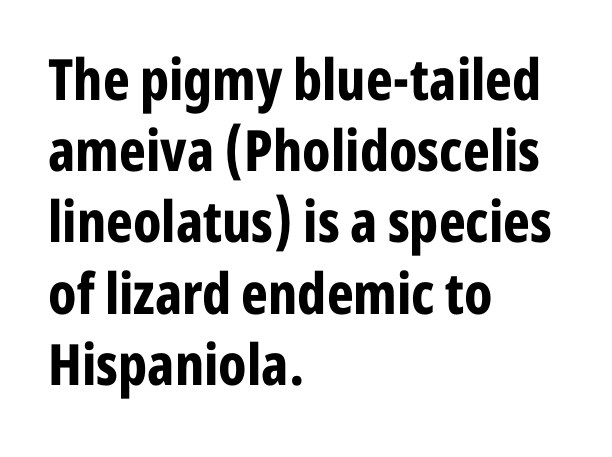
The image shows 57 px bold, condensed sans-serif type, upright; set left-aligned, normal line spacing (1.25x), normal letter spacing, not underlined; low stroke contrast and a medium x-height.
